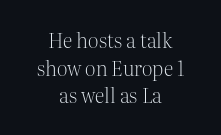
{"italic": "no", "bold": "no", "underline": "no", "align": "center", "line_spacing": "normal", "line_spacing_ratio": 1.38, "letter_spacing": "normal", "letter_spacing_em": 0.0, "glyph_px": 20}
